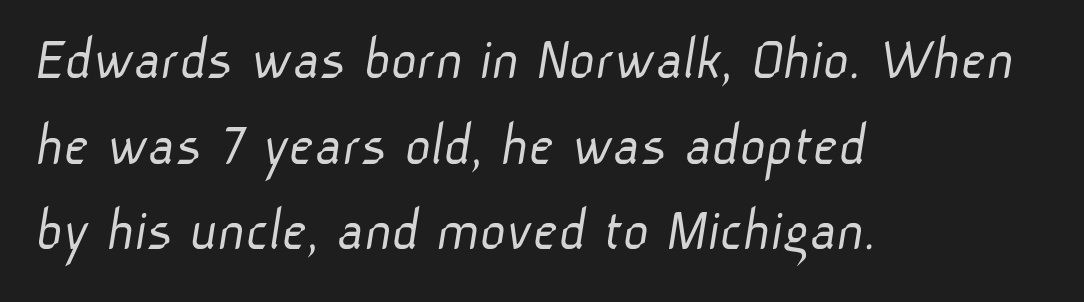
Compared with typical body copy, the letter spacing here is the same. A quiet, ordinary-to-light weight characterises the typeface. The area under the type is left untouched. Stroke terminals: plain, sans-serif. The passage is arranged the way most books set body copy — flush left.
